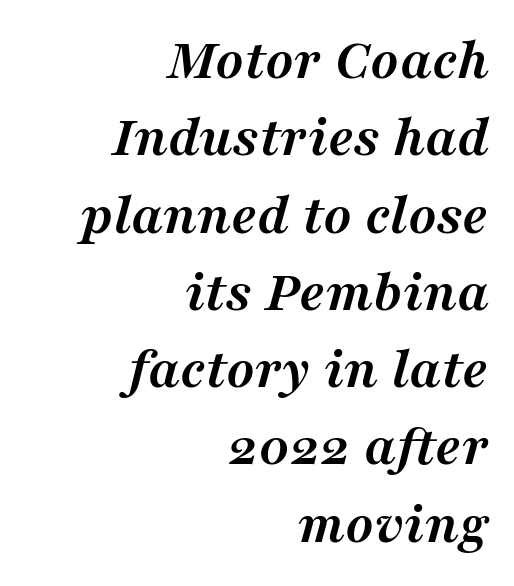
Q: Is the text bold? A: Yes.
Q: Is the text italic (slanted)? A: Yes, it leans right by about 16 degrees.
Q: Is the typeface a serif or a sans-serif typeface? A: Serif.
Q: Is the text underlined? A: No.
Q: How is the paragraph aligned? A: Right-aligned.
Q: Is the spacing between letters normal or unusually wide? A: Normal.
Q: Is the spacing between lines tight, normal or loose? A: Normal.
Q: Width (condensed, normal, or wide)? A: Normal.
Q: Stroke contrast? A: Medium.
Q: x-height? A: Medium.
Q: Monospaced? A: No.
